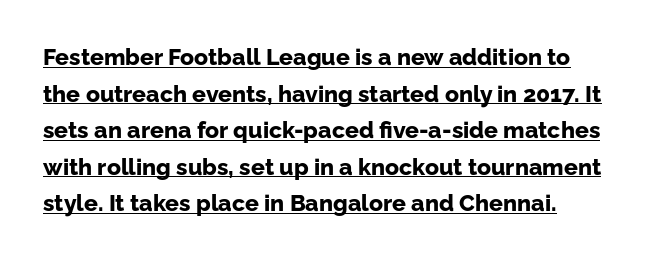
Does extra space separate the letters? No, they use regular spacing. Pretty heavy lettering here — definitely bold. When letters stand straight like this, we call the style roman or upright. Honestly, the underline is the first thing you notice here. The lines sit at an ordinary, default distance from one another.
